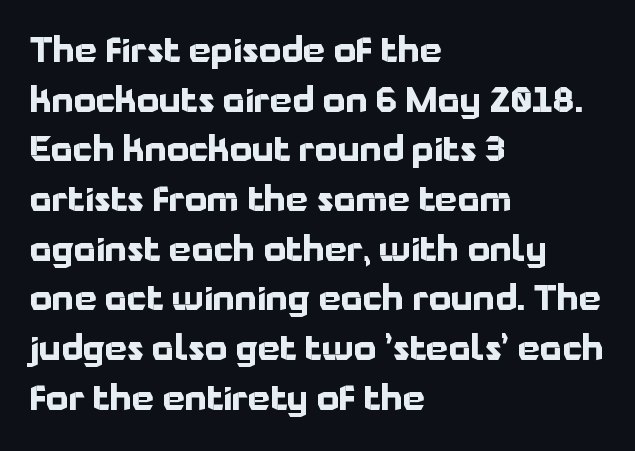
The image shows 35 px bold sans-serif type, upright; set left-aligned, normal line spacing (1.42x), normal letter spacing, not underlined; low stroke contrast and a medium x-height.
